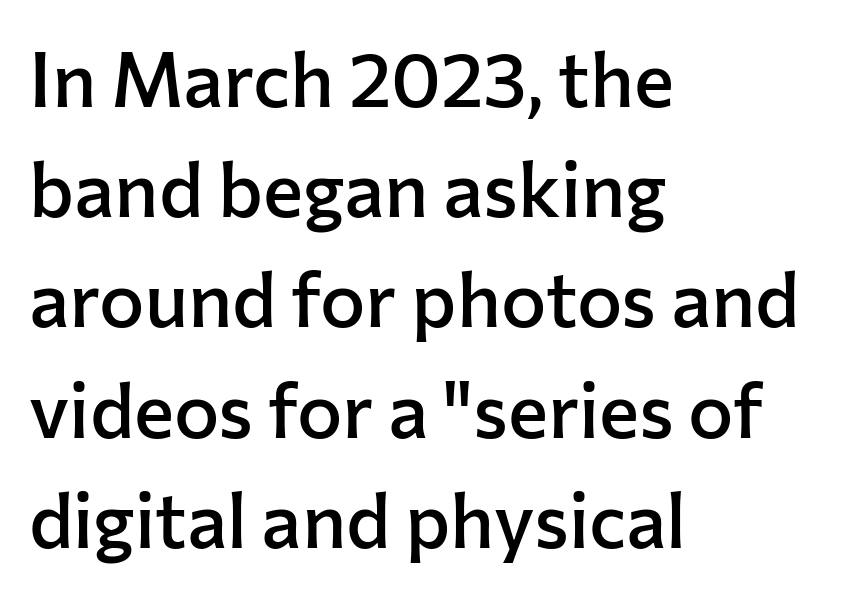
The image shows 76 px semibold sans-serif type, upright; set left-aligned, normal line spacing (1.45x), normal letter spacing, not underlined; low stroke contrast and a medium x-height.
